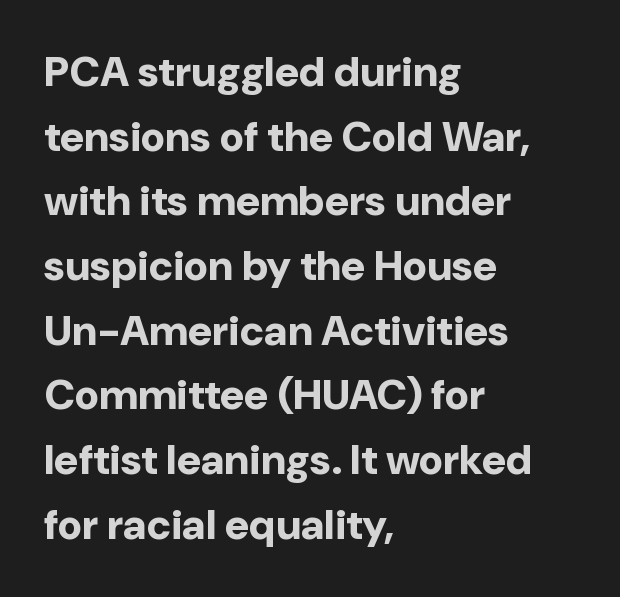
The image shows 42 px bold sans-serif type, upright; set left-aligned, normal line spacing (1.54x), normal letter spacing, not underlined; low stroke contrast and a medium x-height.
